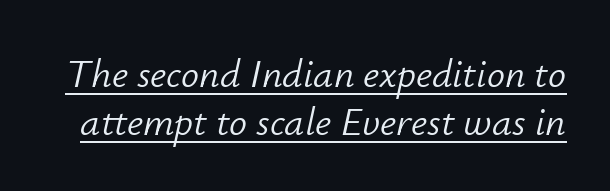
The image shows 40 px light type, italic (leaning right); set line spacing 1.2x, normal letter spacing, underlined; low stroke contrast and a small x-height.
